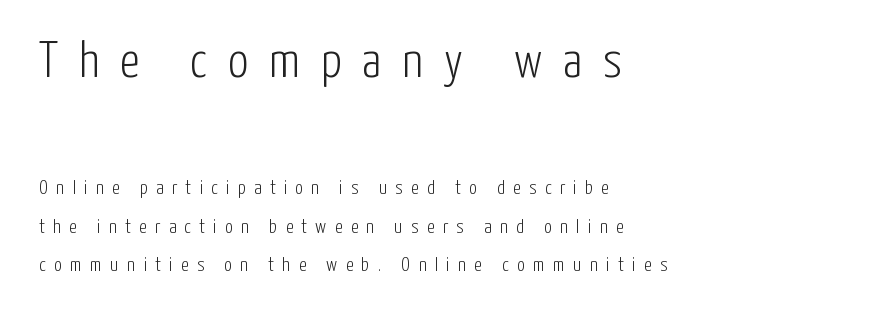
Where is the straight margin? On the left. Rule under the text: the space is simply empty. The rendering uses a large line-height, opening up the rows. How are the letters spaced? Widely, with obvious added tracking.
